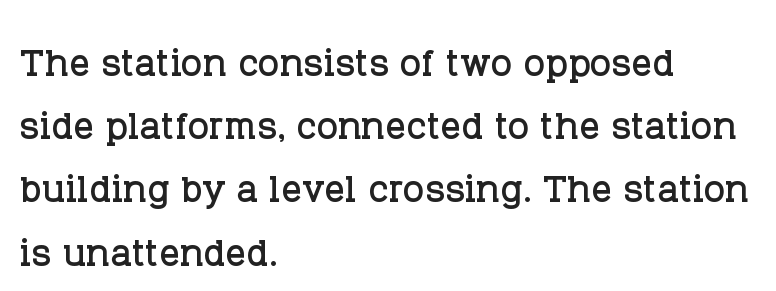
{"serif": "yes", "italic": "no", "width": "normal", "stroke_contrast": "low", "x_height": "large", "monospaced": "no", "underline": "no", "align": "left", "line_spacing_ratio": 1.24, "letter_spacing": "normal", "letter_spacing_em": 0.0, "glyph_px": 51}
